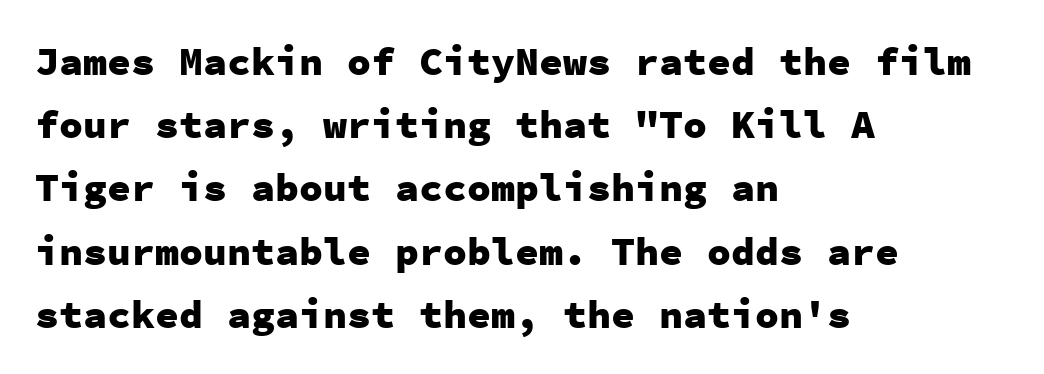
Is this a sans? Yes — the strokes have no serifs. This rendering leaves character spacing at its baseline value. Does the lettering tilt? It doesn't — this is upright. Layout note: lines flush left. Each row of text sits above clean, open space. Looks like terminal output: every glyph gets an equal slot.
